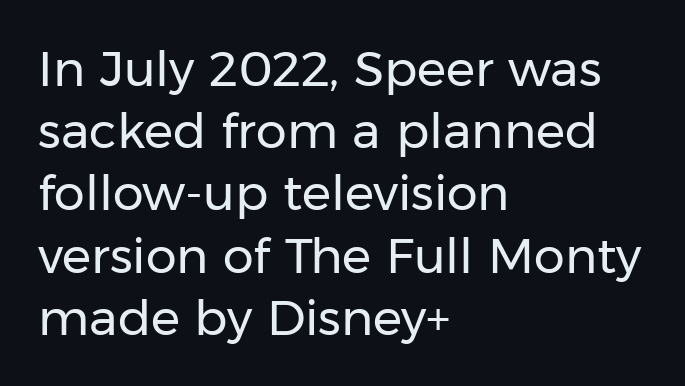
You can tell it's not italic because the verticals are truly vertical. The passage shown is typeset with a sans-serif family. You could call the tracking neutral — neither tight nor loose. These lines sit exactly where default settings would place them. Unbolded letterforms with no extra heft.
